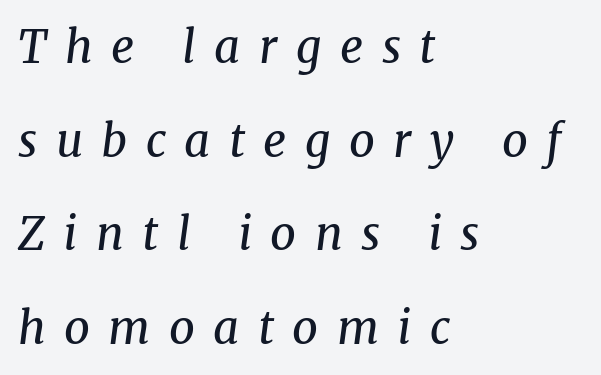
Is this a sans? No — the strokes have serifs. Teacher's note: observe the even left margin — that is flush-left alignment. Horizontal bands of white between lines are thick stripes. Spacing between characters has been opened up far beyond the box default.
